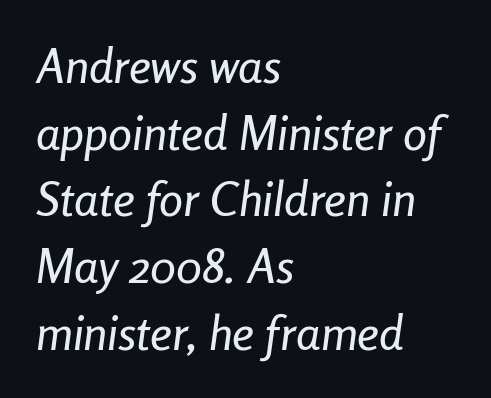
The image shows 48 px condensed type, italic (leaning right); set left-aligned, normal line spacing (1.39x), normal letter spacing, not underlined; low stroke contrast and a medium x-height.
